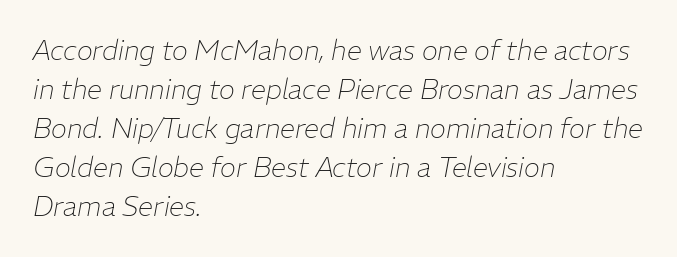
Reading down the block, your eye returns to a fixed left position each line. Nobody touched the tracking dial on this one. Regarding leading, the lines here are spaced in the standard way. This is not heavy type; no bold has been used.
